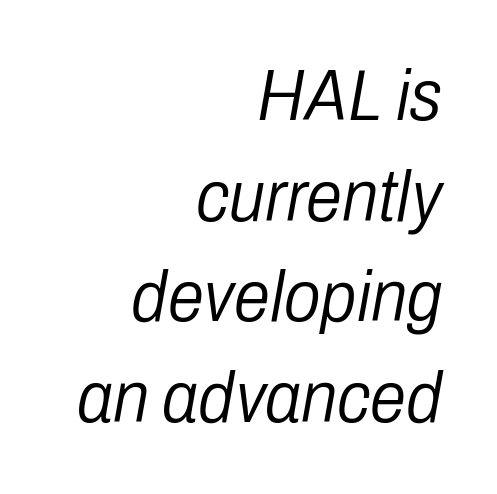
The image shows 73 px light, condensed type, italic (leaning right); set right-aligned, normal line spacing (1.38x), normal letter spacing, not underlined; low stroke contrast and a medium x-height.
